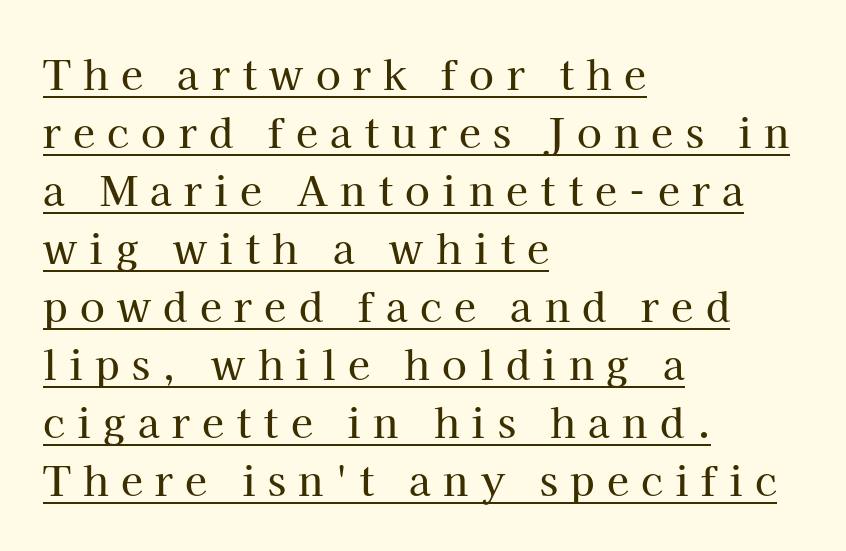
Q: Is the text italic (slanted)? A: No, it is upright.
Q: Is the typeface a serif or a sans-serif typeface? A: Serif.
Q: Is the text underlined? A: Yes.
Q: How is the paragraph aligned? A: Left-aligned.
Q: Is the spacing between letters normal or unusually wide? A: Unusually wide.
Q: Is the spacing between lines tight, normal or loose? A: Normal.
Q: Width (condensed, normal, or wide)? A: Normal.
Q: Stroke contrast? A: High.
Q: x-height? A: Medium.
Q: Monospaced? A: No.
